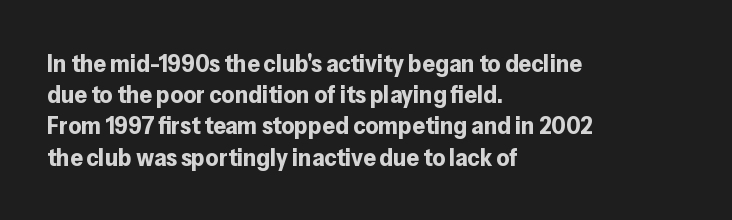
The image shows 25 px bold type, upright; set left-aligned, normal line spacing (1.25x), normal letter spacing, not underlined.
